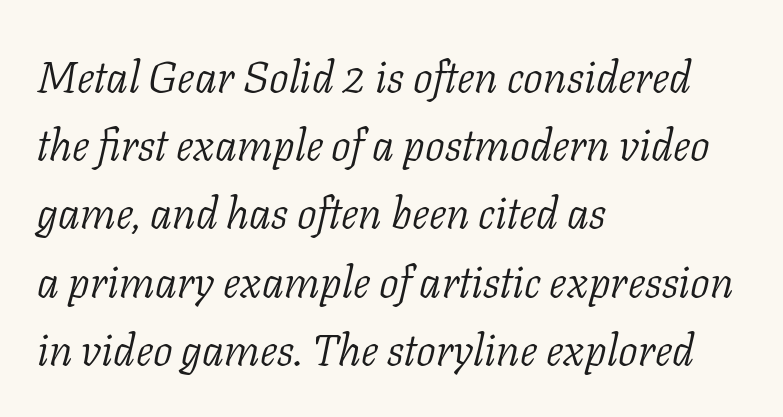
The type is set solid horizontally, with unmodified tracking. What's the leading like? Ordinary, nothing unusual. The typeface has the unassuming heft of standard copy or less. Bare-footed words on every line. Does the type have serifs? Yes, each stem ends in a small foot. Line beginnings align vertically; line endings do not.
